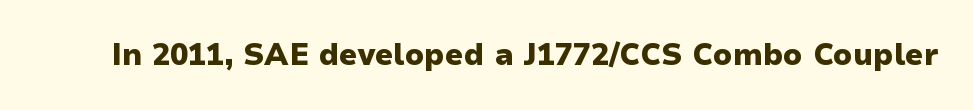
The image shows 30 px heavy sans-serif type, upright; set normal letter spacing, not underlined; low stroke contrast and a medium x-height.
